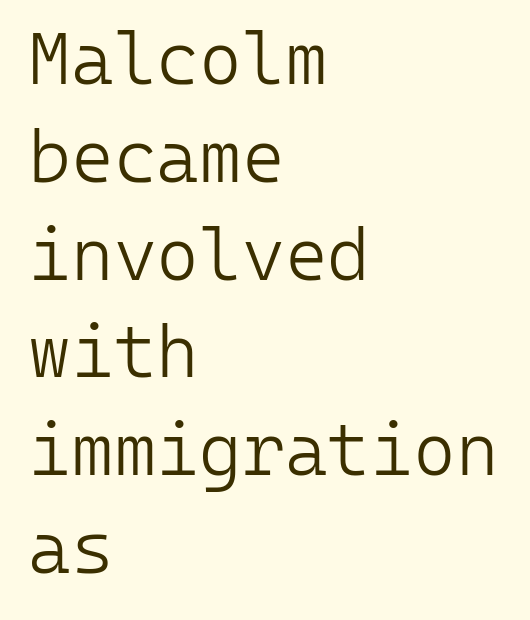
{"serif": "no", "italic": "no", "bold": "no", "weight": "light", "width": "normal", "stroke_contrast": "low", "x_height": "medium", "monospaced": "yes", "underline": "no", "align": "left", "line_spacing": "normal", "line_spacing_ratio": 1.34, "letter_spacing": "normal", "letter_spacing_em": 0.0, "glyph_px": 73}
